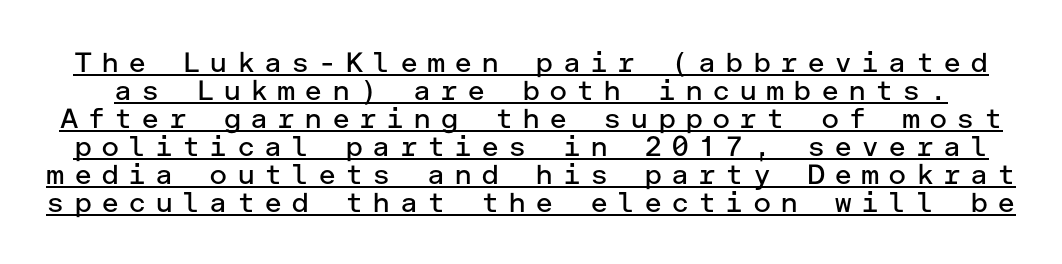
Q: Is the text bold? A: No.
Q: Is the text italic (slanted)? A: No, it is upright.
Q: Is the typeface a serif or a sans-serif typeface? A: Sans-serif.
Q: Is the text underlined? A: Yes.
Q: Is the spacing between letters normal or unusually wide? A: Unusually wide.
Q: Is the spacing between lines tight, normal or loose? A: Tight.
Q: Width (condensed, normal, or wide)? A: Normal.
Q: Stroke contrast? A: Low.
Q: x-height? A: Medium.
